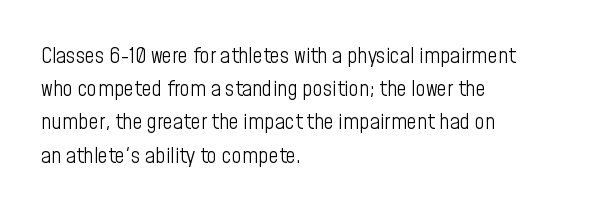
The image shows 22 px text type, upright; set left-aligned, normal line spacing (1.51x), normal letter spacing, not underlined.
